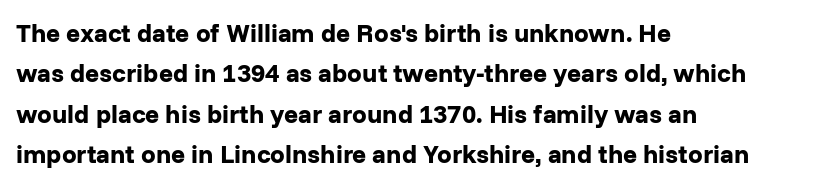
Q: Is the text bold? A: Yes.
Q: Is the text italic (slanted)? A: No, it is upright.
Q: Is the text underlined? A: No.
Q: How is the paragraph aligned? A: Left-aligned.
Q: Is the spacing between letters normal or unusually wide? A: Normal.
Q: Is the spacing between lines tight, normal or loose? A: Normal.
